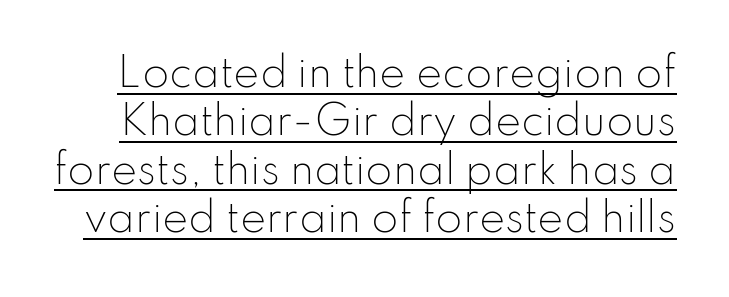
Q: Is the text bold? A: No.
Q: Is the text italic (slanted)? A: No, it is upright.
Q: Is the typeface a serif or a sans-serif typeface? A: Sans-serif.
Q: Is the text underlined? A: Yes.
Q: Is the spacing between letters normal or unusually wide? A: Normal.
Q: Width (condensed, normal, or wide)? A: Normal.
Q: Stroke contrast? A: Low.
Q: x-height? A: Small.
Q: Monospaced? A: No.
